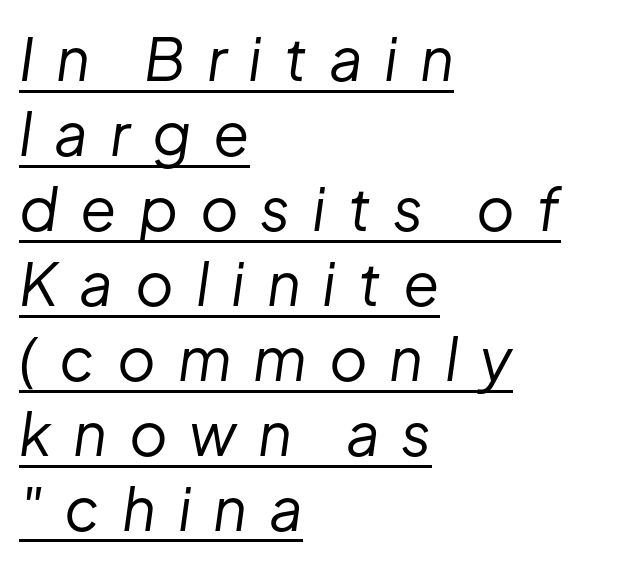
Q: Is the text bold? A: No.
Q: Is the text italic (slanted)? A: Yes, it leans right by about 8 degrees.
Q: Is the text underlined? A: Yes.
Q: How is the paragraph aligned? A: Left-aligned.
Q: Is the spacing between letters normal or unusually wide? A: Unusually wide.
Q: Is the spacing between lines tight, normal or loose? A: Normal.
Q: Width (condensed, normal, or wide)? A: Normal.
Q: Stroke contrast? A: Low.
Q: x-height? A: Medium.
Q: Monospaced? A: No.
